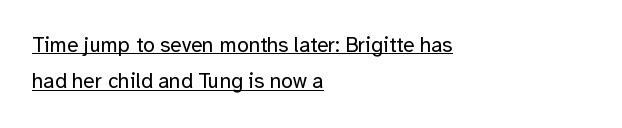
The image shows 21 px text type, upright; set left-aligned, line spacing 1.73x, normal letter spacing, underlined.
